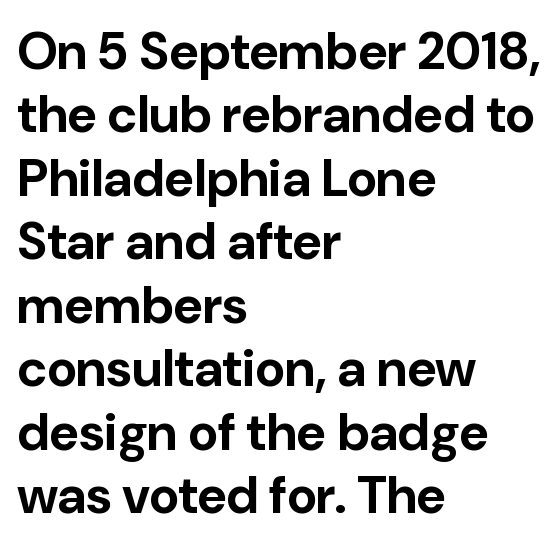
{"serif": "no", "italic": "no", "bold": "yes", "weight": "bold", "width": "normal", "stroke_contrast": "low", "x_height": "medium", "monospaced": "no", "underline": "no", "align": "left", "line_spacing_ratio": 1.22, "letter_spacing": "normal", "letter_spacing_em": 0.0, "glyph_px": 52}
